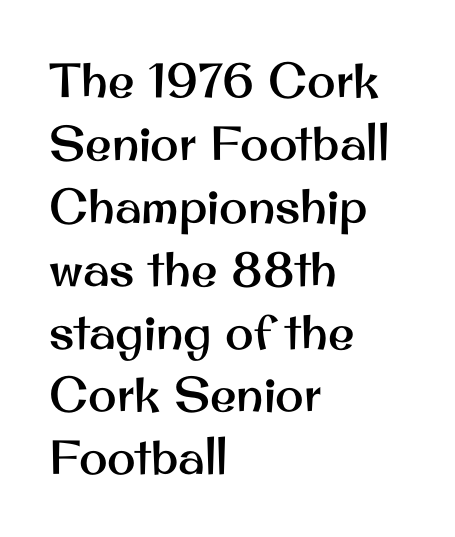
Designer's note — italics off, roman on. Think of a printed novel: that variable character pitch is what you see here. These lines are set flush left with a ragged right edge. Quick note: underline off. Horizontal bands of white between lines are of average thickness.
